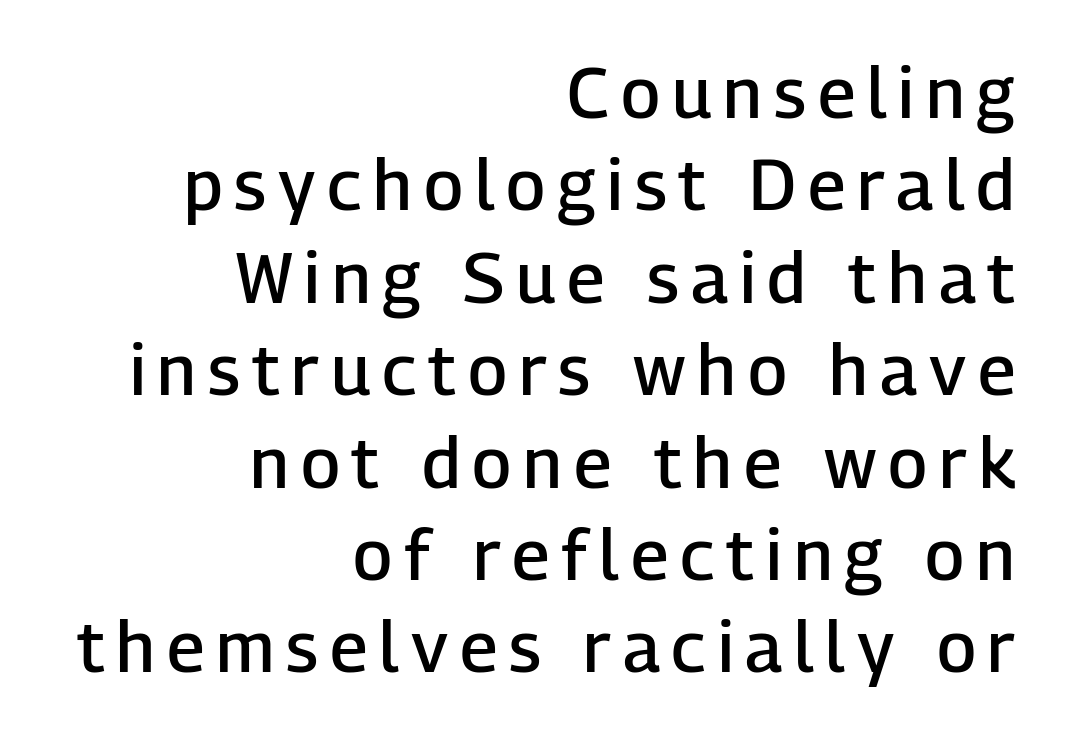
{"serif": "no", "italic": "no", "bold": "semi", "weight": "semibold", "width": "normal", "stroke_contrast": "low", "x_height": "medium", "monospaced": "no", "underline": "no", "align": "right", "line_spacing": "normal", "line_spacing_ratio": 1.32, "glyph_px": 70}
